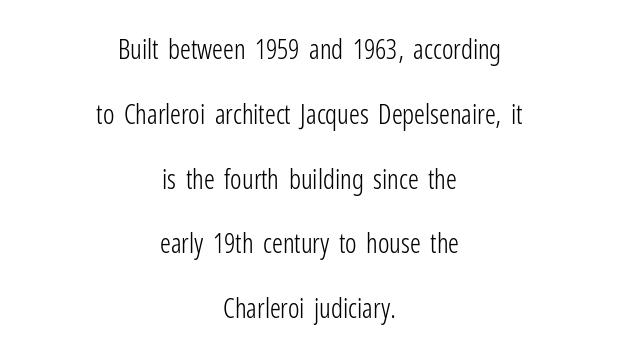
The image shows 27 px text type, upright; set centered, loose line spacing (2.4x), normal letter spacing, not underlined.
